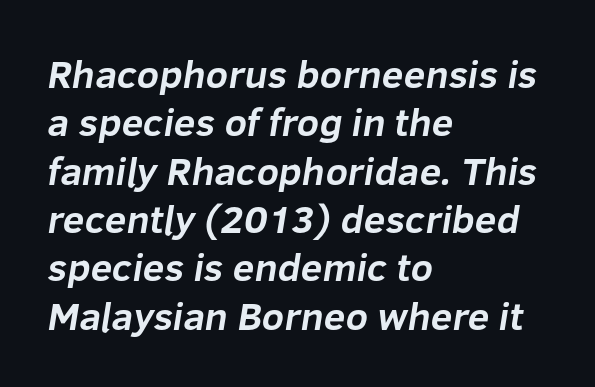
Q: Is the text bold? A: Yes.
Q: Is the typeface a serif or a sans-serif typeface? A: Sans-serif.
Q: Is the text underlined? A: No.
Q: How is the paragraph aligned? A: Left-aligned.
Q: Is the spacing between letters normal or unusually wide? A: Normal.
Q: Width (condensed, normal, or wide)? A: Normal.
Q: Stroke contrast? A: Low.
Q: x-height? A: Medium.
Q: Monospaced? A: No.
